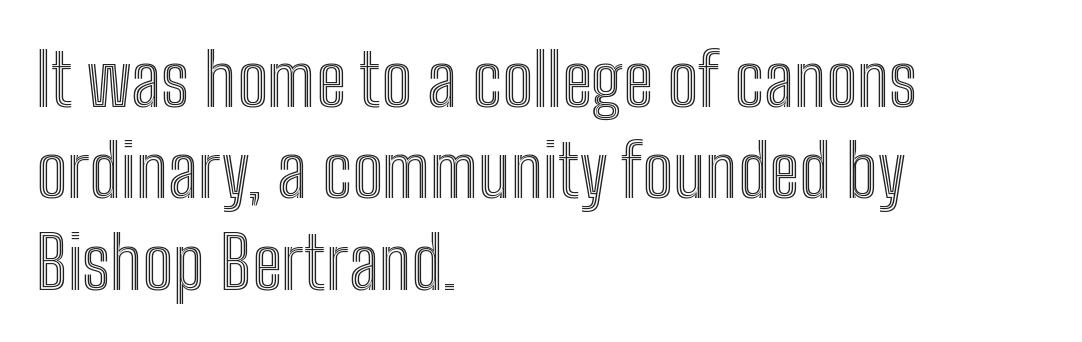
The image shows 72 px condensed type, upright; set left-aligned, normal line spacing (1.27x), normal letter spacing, not underlined; a medium x-height.
